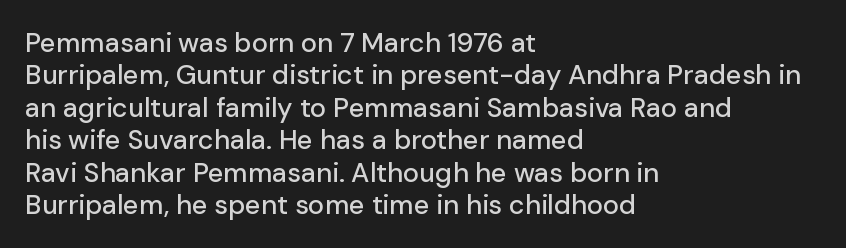
Designer's note — italics off, roman on. The specimen omits any rule beneath the text block's lines. No extra tracking has been applied to these lines. Each line starts at the same left margin while the right side varies.
